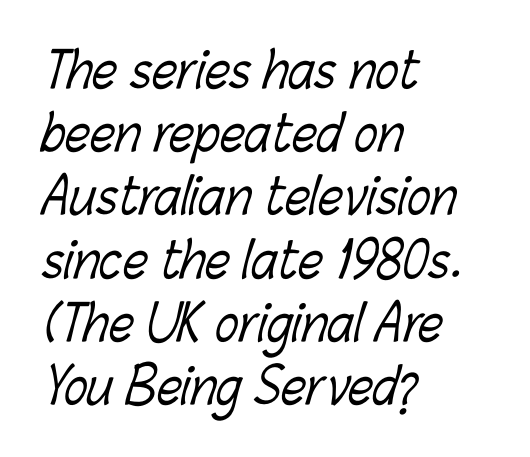
{"bold": "no", "weight": "light", "width": "condensed", "stroke_contrast": "low", "x_height": "medium", "monospaced": "no", "underline": "no", "align": "left", "line_spacing": "normal", "line_spacing_ratio": 1.29, "letter_spacing": "normal", "letter_spacing_em": 0.0, "glyph_px": 49}
